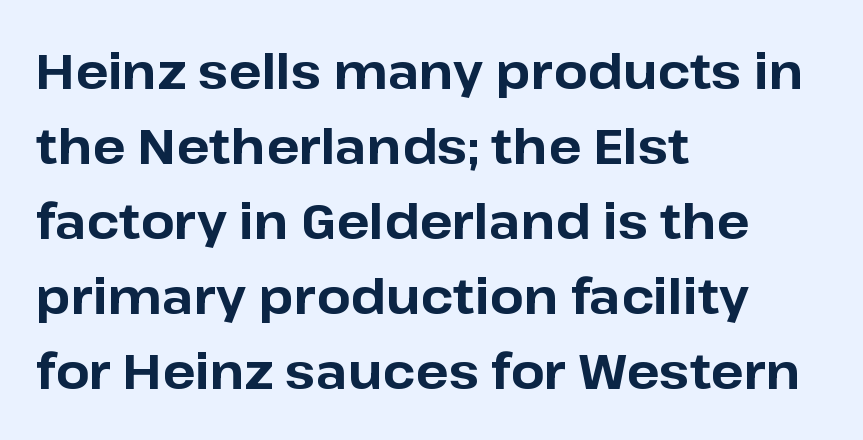
{"serif": "no", "italic": "no", "bold": "yes", "weight": "bold", "width": "normal", "stroke_contrast": "low", "x_height": "medium", "monospaced": "no", "underline": "no", "align": "left", "line_spacing": "normal", "line_spacing_ratio": 1.53, "letter_spacing": "normal", "letter_spacing_em": 0.0, "glyph_px": 49}
